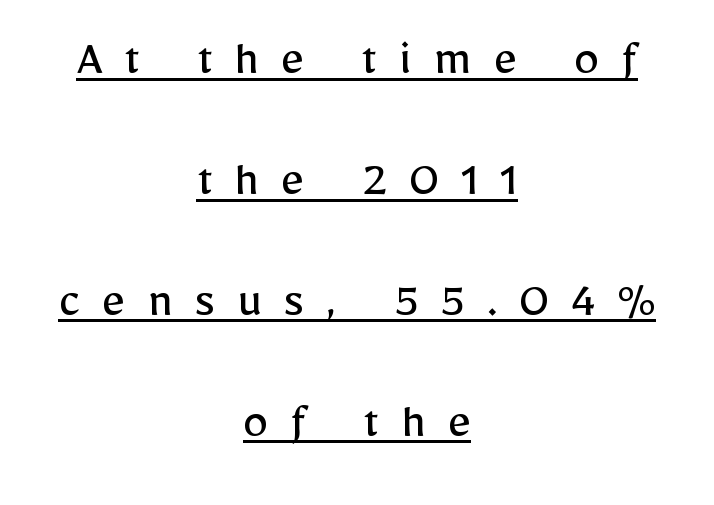
Regarding leading, the lines here are spaced well apart. A typesetter would call this heavily tracked-out type. The characters are drawn with everyday or finer stroke widths. Character widths vary here, with narrow letters taking less room than wide ones.
